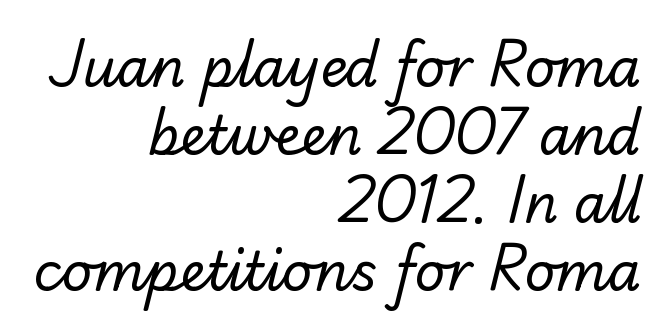
Q: Is the text bold? A: No.
Q: Is the typeface a serif or a sans-serif typeface? A: Sans-serif.
Q: Is the text underlined? A: No.
Q: How is the paragraph aligned? A: Right-aligned.
Q: Is the spacing between letters normal or unusually wide? A: Normal.
Q: Is the spacing between lines tight, normal or loose? A: Normal.
Q: Width (condensed, normal, or wide)? A: Normal.
Q: Stroke contrast? A: Low.
Q: x-height? A: Small.
Q: Monospaced? A: No.
